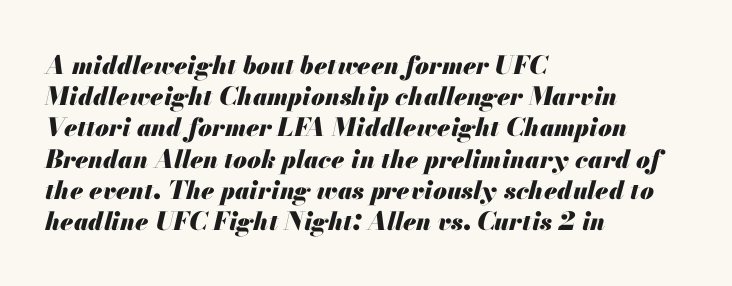
The image shows 25 px bold type, italic (leaning right); set left-aligned, normal line spacing (1.25x), normal letter spacing, not underlined.
